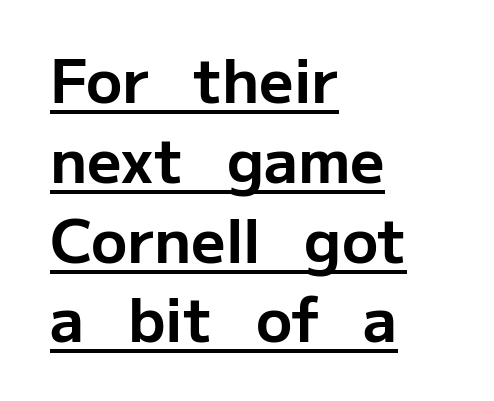
Has an underline been added? It has. You can tell from the bare stems that sans-serif type was used. Here the glyphs are tracked normally, forming tight word shapes. This sample has the flowing, uneven cadence of proportional lettering. All the whitespace from short lines collects on the right. Vertically, the passage feels balanced, rows spaced as you'd expect.
